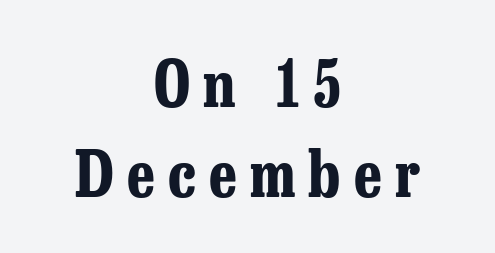
Q: Is the text bold? A: Yes.
Q: Is the text italic (slanted)? A: No, it is upright.
Q: Is the typeface a serif or a sans-serif typeface? A: Serif.
Q: Is the text underlined? A: No.
Q: How is the paragraph aligned? A: Centered.
Q: Is the spacing between letters normal or unusually wide? A: Unusually wide.
Q: Is the spacing between lines tight, normal or loose? A: Normal.
Q: Width (condensed, normal, or wide)? A: Condensed.
Q: Stroke contrast? A: Low.
Q: x-height? A: Medium.
Q: Monospaced? A: No.
